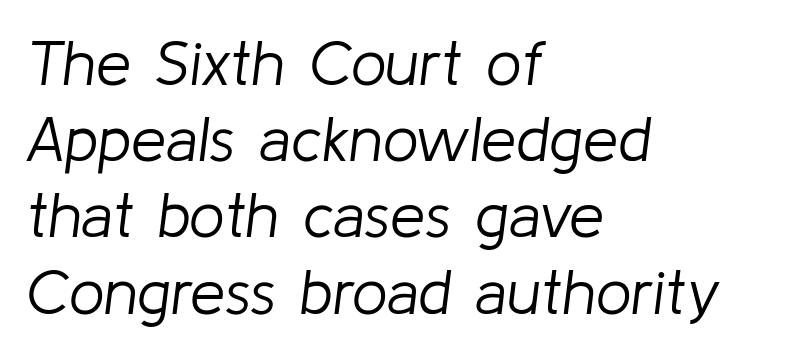
The image shows 63 px light type, italic (leaning right); set left-aligned, line spacing 1.21x, normal letter spacing, not underlined; low stroke contrast and a medium x-height.
